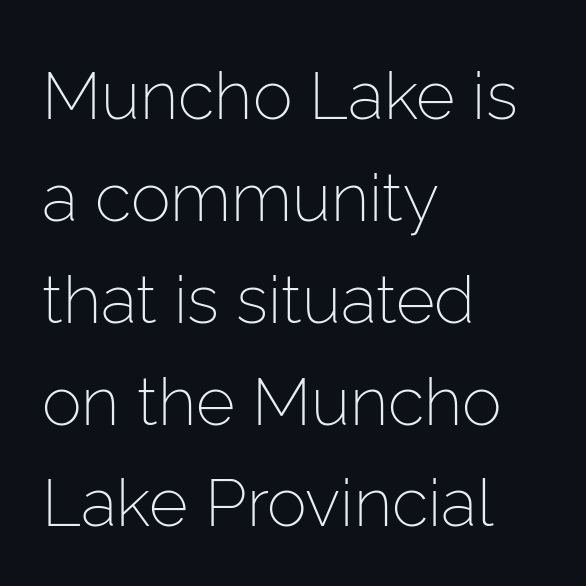
The image shows 67 px light sans-serif type, upright; set left-aligned, normal line spacing (1.52x), normal letter spacing, not underlined; low stroke contrast and a medium x-height.
